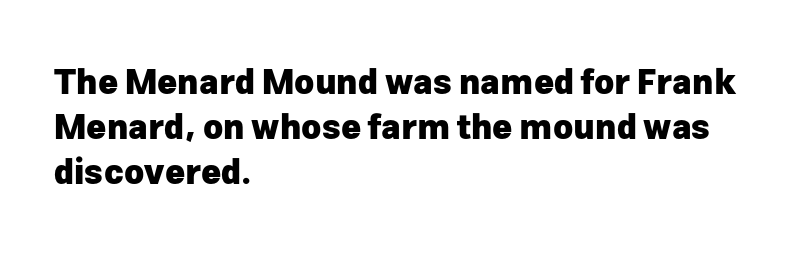
{"serif": "no", "italic": "no", "bold": "yes", "weight": "heavy", "width": "normal", "stroke_contrast": "low", "x_height": "medium", "monospaced": "no", "underline": "no", "align": "left", "line_spacing": "normal", "line_spacing_ratio": 1.33, "letter_spacing": "normal", "letter_spacing_em": 0.0, "glyph_px": 34}
